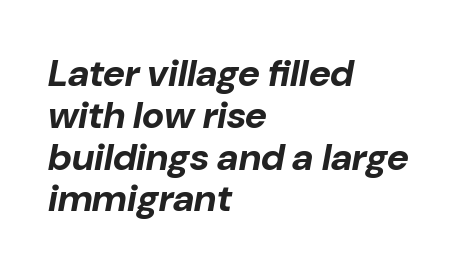
The image shows 38 px bold type, italic (leaning right); set left-aligned, tight line spacing (1.1x), normal letter spacing, not underlined; low stroke contrast and a medium x-height.
